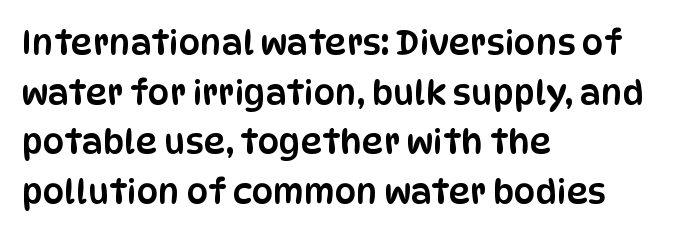
Q: Is the text italic (slanted)? A: No, it is upright.
Q: Is the typeface a serif or a sans-serif typeface? A: Sans-serif.
Q: Is the text underlined? A: No.
Q: How is the paragraph aligned? A: Left-aligned.
Q: Is the spacing between letters normal or unusually wide? A: Normal.
Q: Is the spacing between lines tight, normal or loose? A: Normal.
Q: Width (condensed, normal, or wide)? A: Condensed.
Q: Stroke contrast? A: Low.
Q: x-height? A: Large.
Q: Monospaced? A: No.
